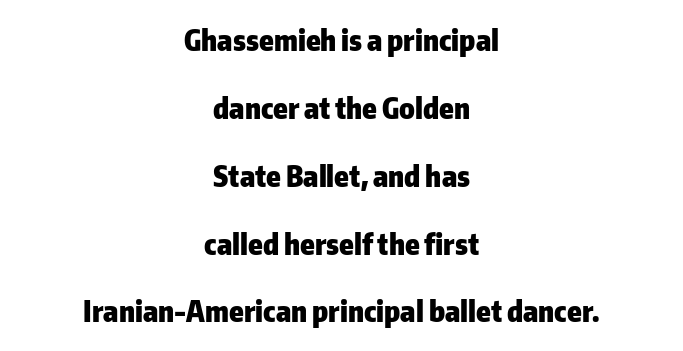
{"serif": "no", "italic": "no", "bold": "yes", "weight": "heavy", "width": "normal", "stroke_contrast": "low", "x_height": "medium", "monospaced": "no", "underline": "no", "align": "center", "line_spacing": "loose", "line_spacing_ratio": 2.34, "letter_spacing": "normal", "letter_spacing_em": 0.0, "glyph_px": 29}
